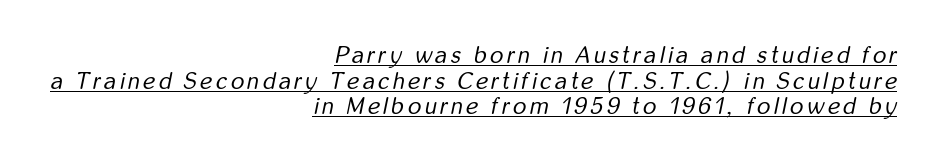
A typesetter would call this leading minimal, almost set solid. The lettering is marked with a stroke running underneath it. These lines are set flush right with a ragged left edge. Compared with ordinary roman type, these characters are visibly tilted. Stems here are at most as thick as an everyday book face.
